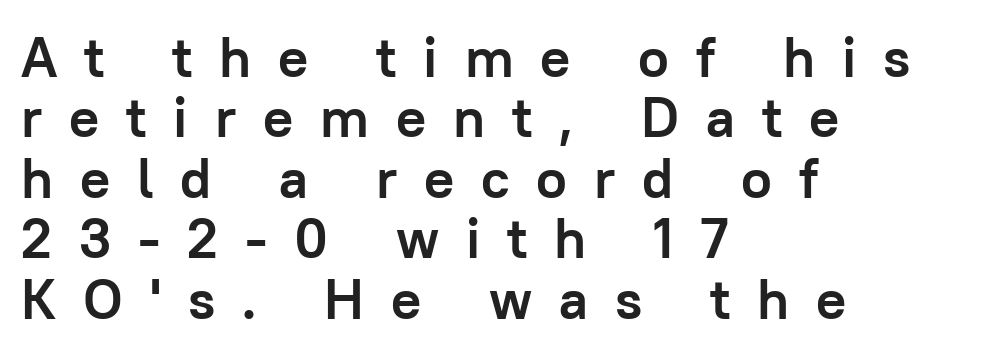
{"serif": "no", "italic": "no", "bold": "yes", "weight": "semibold", "width": "normal", "stroke_contrast": "low", "x_height": "medium", "monospaced": "no", "underline": "no", "align": "left", "line_spacing": "tight", "line_spacing_ratio": 1.08, "letter_spacing": "wide", "letter_spacing_em": 0.48, "glyph_px": 56}
